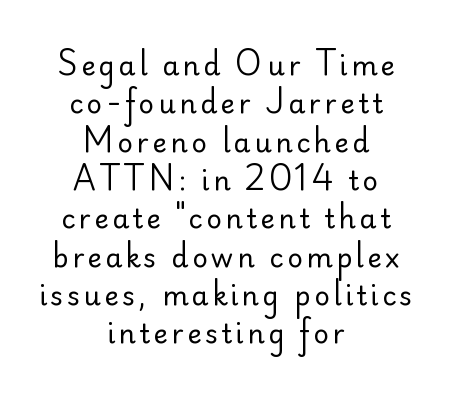
{"italic": "no", "bold": "no", "underline": "no", "align": "center", "line_spacing": "normal", "line_spacing_ratio": 1.42, "glyph_px": 27}
